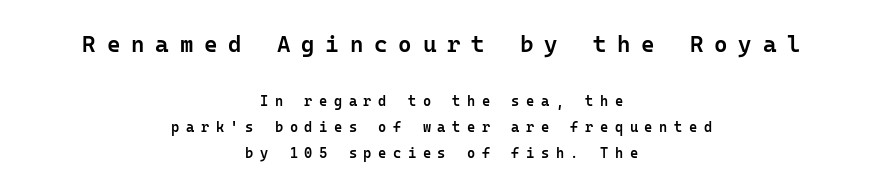
The image shows 23 px text type, upright; set centered, line spacing 1.85x, unusually wide letter spacing (+0.47 em), not underlined; the first (top) block is 1.64x larger.
